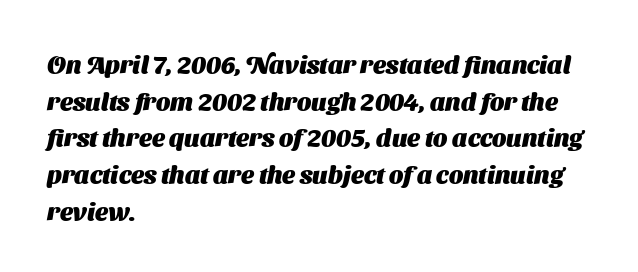
Line spacing here is normal. Nobody touched the tracking dial on this one. Students, this is bold: see how much ink each stroke carries. Descender tails drop into unmarked territory.
